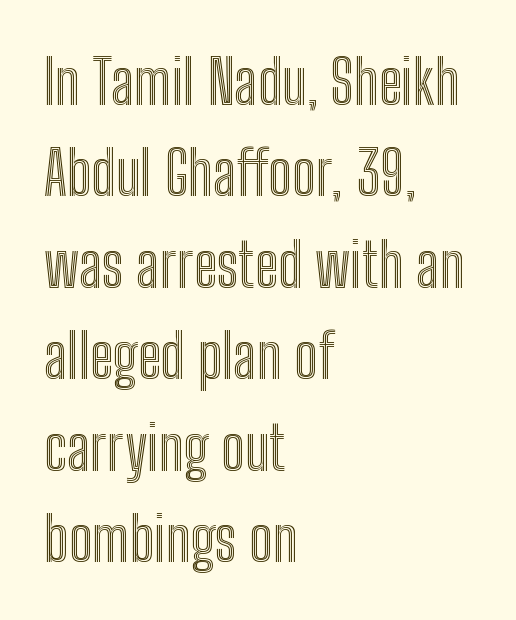
The image shows 61 px condensed type, upright; set left-aligned, normal line spacing (1.5x), normal letter spacing, not underlined; a medium x-height.
